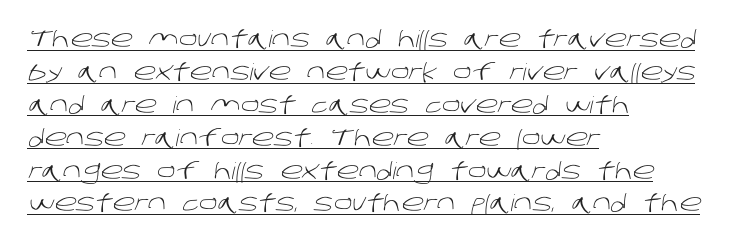
The image shows 23 px text type; set left-aligned, normal line spacing (1.43x), normal letter spacing, underlined.
